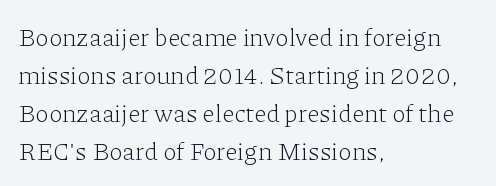
The image shows 25 px text type, upright; set left-aligned, normal line spacing (1.52x), normal letter spacing, not underlined.
